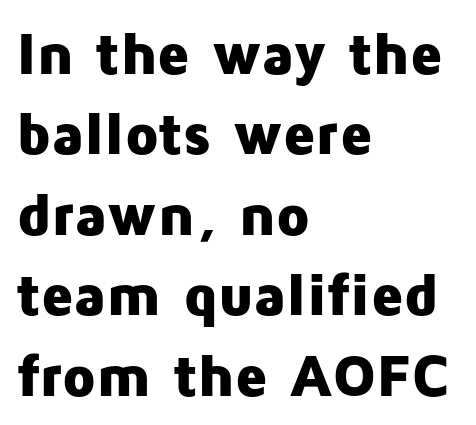
{"serif": "no", "italic": "no", "bold": "yes", "weight": "heavy", "width": "normal", "stroke_contrast": "low", "x_height": "medium", "monospaced": "no", "underline": "no", "align": "left", "line_spacing": "normal", "line_spacing_ratio": 1.34, "letter_spacing": "normal", "letter_spacing_em": 0.0, "glyph_px": 60}
